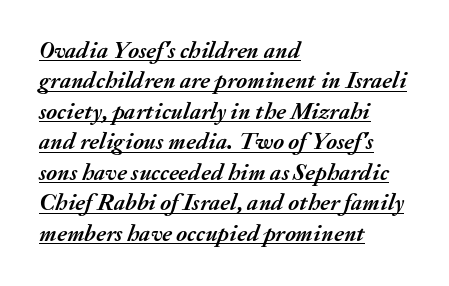
The image shows 24 px bold type, italic (leaning right); set left-aligned, normal line spacing (1.27x), normal letter spacing, underlined.
